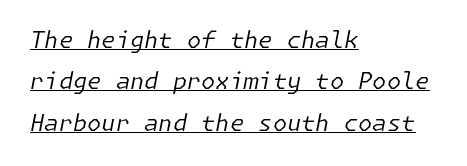
{"italic": "yes", "lean": "right", "slant_degrees": 11, "bold": "no", "underline": "yes", "align": "left", "line_spacing_ratio": 1.8, "letter_spacing": "normal", "letter_spacing_em": 0.0, "glyph_px": 23}
